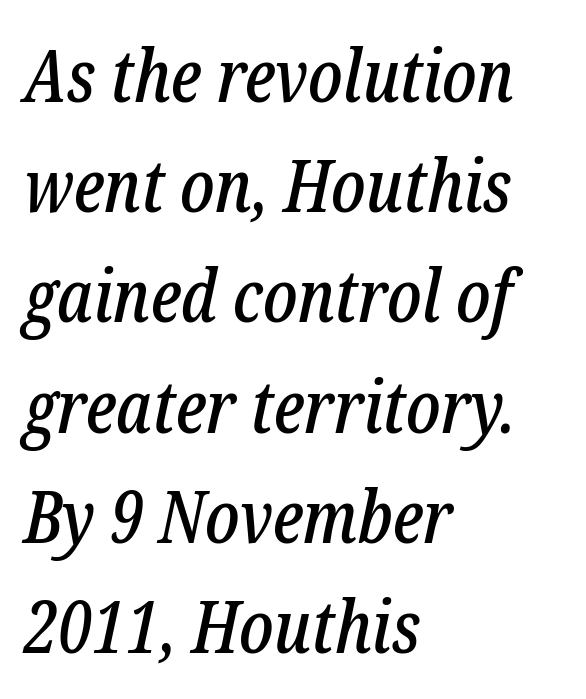
Q: Is the text italic (slanted)? A: Yes, it leans right by about 12 degrees.
Q: Is the typeface a serif or a sans-serif typeface? A: Serif.
Q: Is the text underlined? A: No.
Q: How is the paragraph aligned? A: Left-aligned.
Q: Is the spacing between letters normal or unusually wide? A: Normal.
Q: Is the spacing between lines tight, normal or loose? A: Normal.
Q: Width (condensed, normal, or wide)? A: Condensed.
Q: Stroke contrast? A: Low.
Q: x-height? A: Medium.
Q: Monospaced? A: No.
